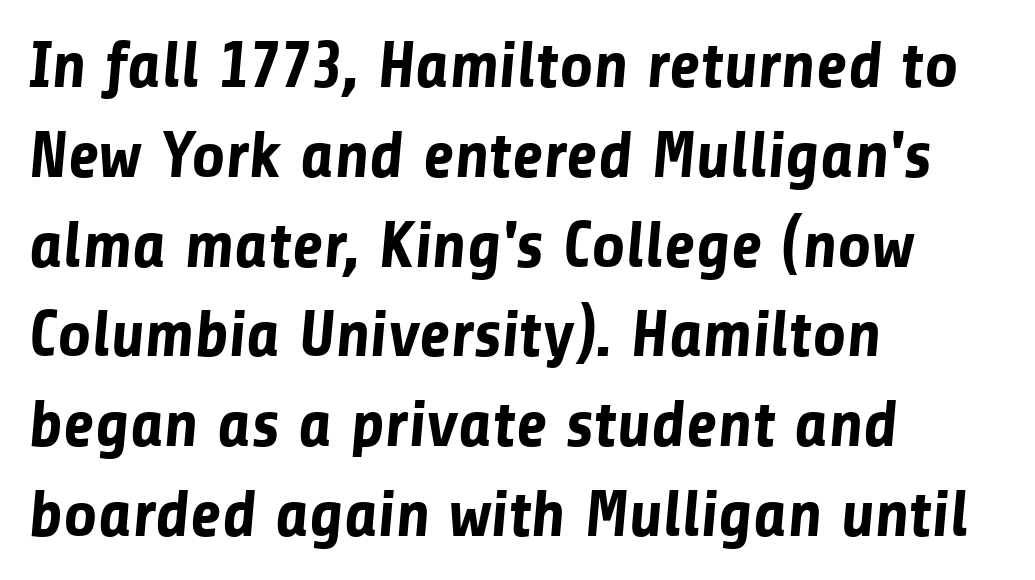
Descenders hang freely into open space. These lines stack with their left ends in a neat column. A full-strength bold gives these letters their thick strokes. Each word holds together tightly as a unit, with standard inter-letter gaps. The designer went with a sans here, leaving each stem footless.
